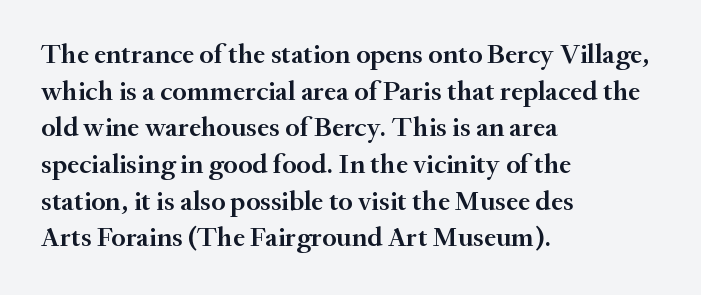
The image shows 28 px semibold serif type, upright; set left-aligned, normal line spacing (1.31x), normal letter spacing, not underlined; medium stroke contrast and a small x-height.
